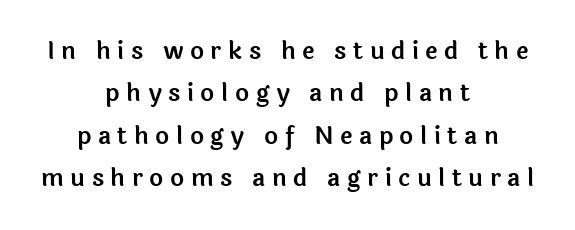
Q: Is the text italic (slanted)? A: No, it is upright.
Q: Is the text underlined? A: No.
Q: How is the paragraph aligned? A: Centered.
Q: Is the spacing between letters normal or unusually wide? A: Unusually wide.
